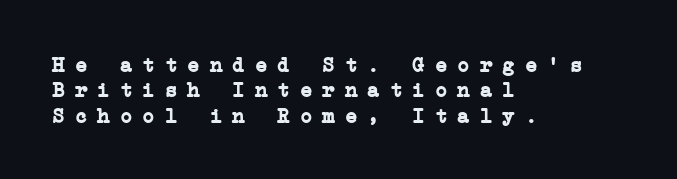
Casual observation: everything's shoved over to the left. Caption: bold face, heavy strokes. Each word looks stretched out because of the extra space between its letters. Lines of text with bare space underneath.
